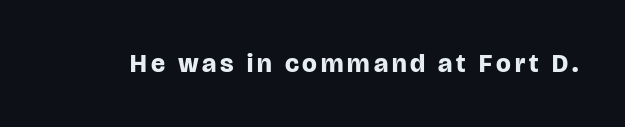
Heavy, bold letterforms. Tall strokes in this sample are plumb rather than angled. The strip under each line holds only bare page.
